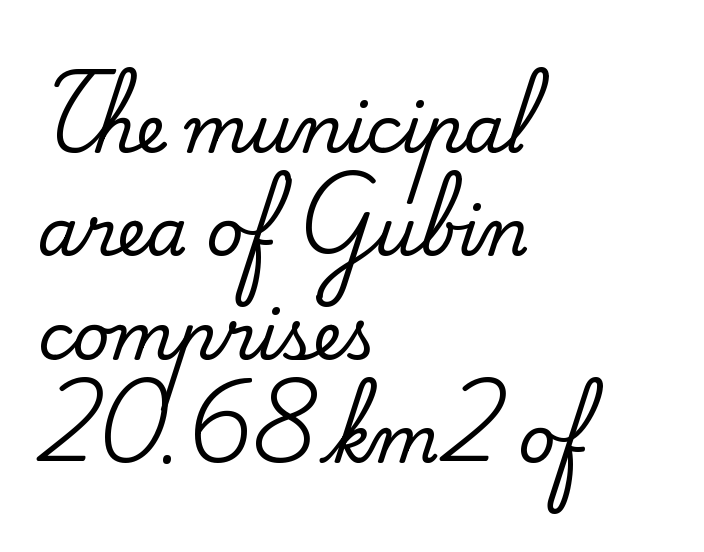
{"serif": "yes", "width": "normal", "stroke_contrast": "medium", "x_height": "small", "monospaced": "no", "underline": "no", "align": "left", "line_spacing": "normal", "line_spacing_ratio": 1.59, "letter_spacing": "normal", "letter_spacing_em": 0.0, "glyph_px": 65}
